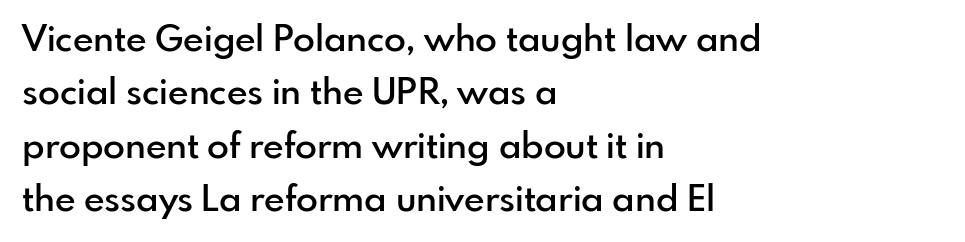
The image shows 36 px semibold sans-serif type, upright; set left-aligned, normal line spacing (1.48x), normal letter spacing, not underlined; low stroke contrast and a small x-height.
